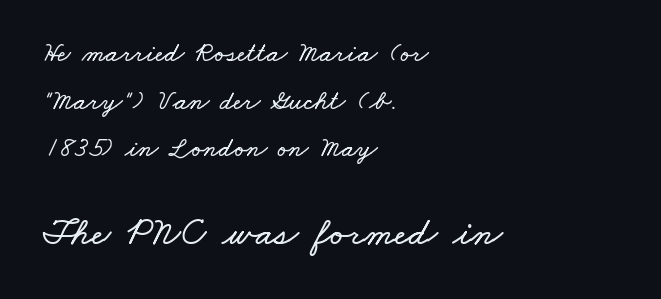
Q: Is the text underlined? A: No.
Q: How is the paragraph aligned? A: Left-aligned.
Q: Is the spacing between letters normal or unusually wide? A: Normal.
Q: Which block of text is set in a larger size, the first (top) or the second (bottom)? A: The second (bottom) one.
Q: Width (condensed, normal, or wide)? A: Wide.
Q: Stroke contrast? A: Low.
Q: x-height? A: Small.
Q: Monospaced? A: No.
